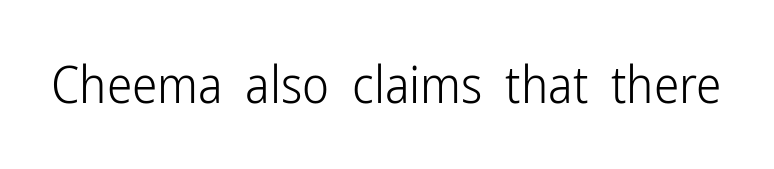
{"serif": "no", "italic": "no", "bold": "no", "weight": "light", "width": "condensed", "stroke_contrast": "low", "x_height": "medium", "monospaced": "no", "underline": "no", "letter_spacing": "normal", "letter_spacing_em": 0.0, "glyph_px": 51}
